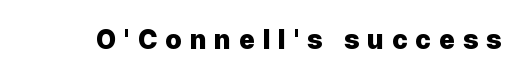
The image shows 27 px bold type, upright; set unusually wide letter spacing (+0.29 em), not underlined.
